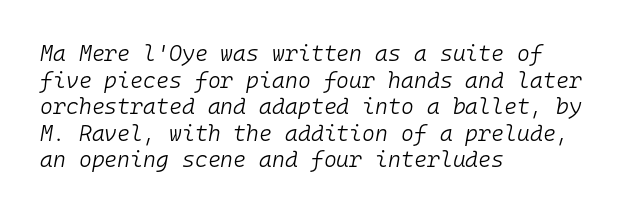
The image shows 22 px text type, italic (leaning right); set left-aligned, line spacing 1.21x, normal letter spacing, not underlined.
